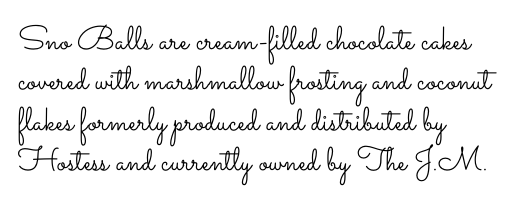
The image shows 33 px light, wide type; set left-aligned, line spacing 1.22x, normal letter spacing, not underlined; low stroke contrast and a small x-height.
